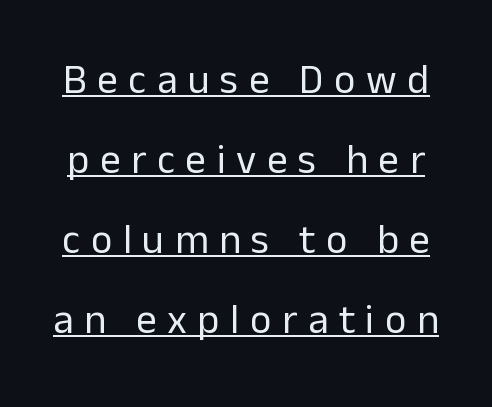
Q: Is the text bold? A: No.
Q: Is the text italic (slanted)? A: No, it is upright.
Q: Is the typeface a serif or a sans-serif typeface? A: Sans-serif.
Q: Is the text underlined? A: Yes.
Q: Is the spacing between letters normal or unusually wide? A: Unusually wide.
Q: Is the spacing between lines tight, normal or loose? A: Loose.
Q: Width (condensed, normal, or wide)? A: Normal.
Q: Stroke contrast? A: Low.
Q: x-height? A: Medium.
Q: Monospaced? A: No.
